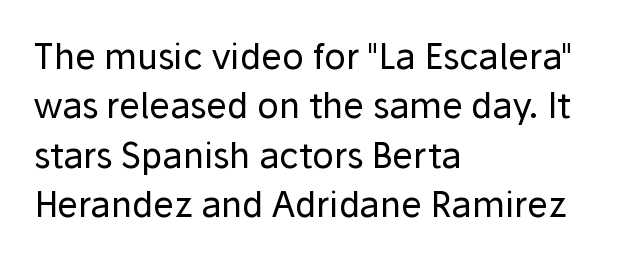
The image shows 35 px regular-weight sans-serif type, upright; set left-aligned, normal line spacing (1.41x), normal letter spacing, not underlined; low stroke contrast and a medium x-height.
